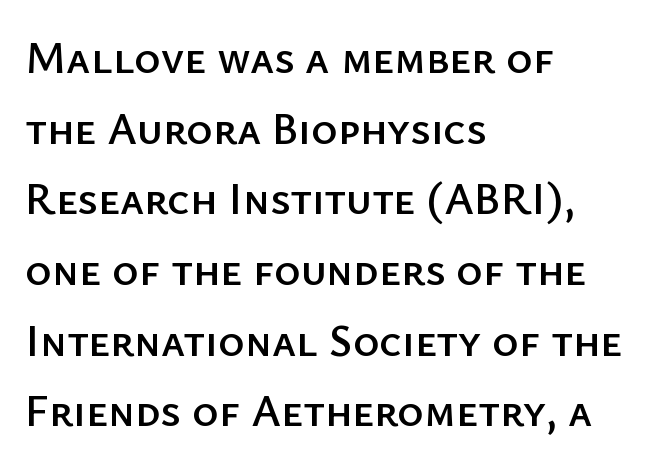
{"serif": "no", "italic": "no", "width": "normal", "stroke_contrast": "low", "x_height": "medium", "monospaced": "no", "underline": "no", "align": "left", "line_spacing": "normal", "line_spacing_ratio": 1.57, "letter_spacing": "normal", "letter_spacing_em": 0.0, "glyph_px": 45}
